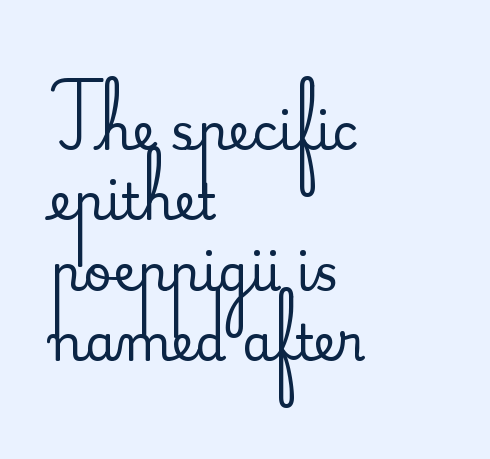
The letters carry serifs — small finishing strokes at the ends of their stems. Horizontal alignment here is leftward, the default for most running prose. If you measured baseline to baseline, you'd find a middling distance. Check the space under the baseline: it is left empty. Nothing unusual about the tracking: characters are spaced as the font intends. Character widths vary here, with narrow letters taking less room than wide ones.
